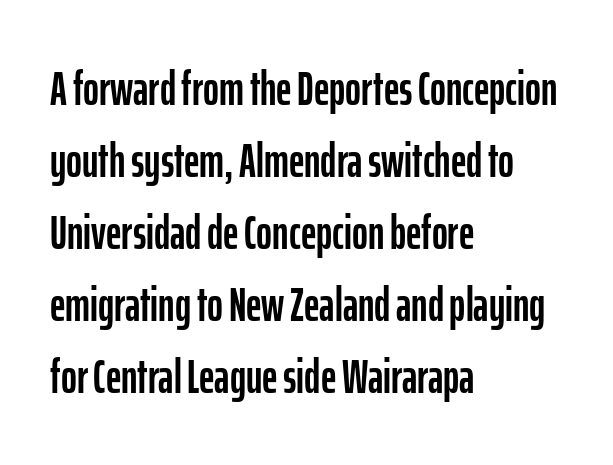
{"serif": "no", "italic": "no", "width": "condensed", "stroke_contrast": "low", "x_height": "medium", "monospaced": "no", "underline": "no", "align": "left", "line_spacing": "normal", "line_spacing_ratio": 1.5, "letter_spacing": "normal", "letter_spacing_em": 0.0, "glyph_px": 48}
